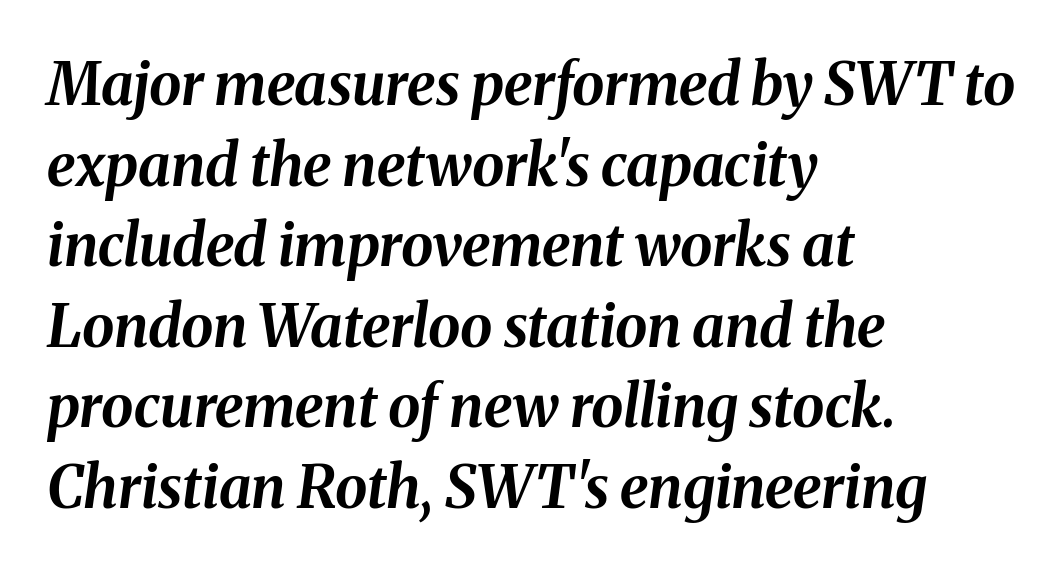
Line beginnings align vertically; line endings do not. Normally led — the rows are evenly, conventionally spaced. Nobody touched the tracking dial on this one. Heft: maximum for text — a bold. Is this a fixed-width face? No — the glyphs have proportional, varying widths. Looking at the ascenders, they clearly lean.
